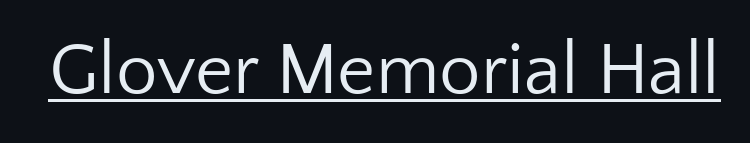
Q: Is the text bold? A: No.
Q: Is the text italic (slanted)? A: No, it is upright.
Q: Is the typeface a serif or a sans-serif typeface? A: Sans-serif.
Q: Is the text underlined? A: Yes.
Q: Is the spacing between letters normal or unusually wide? A: Normal.
Q: Width (condensed, normal, or wide)? A: Normal.
Q: Stroke contrast? A: Low.
Q: x-height? A: Medium.
Q: Monospaced? A: No.
